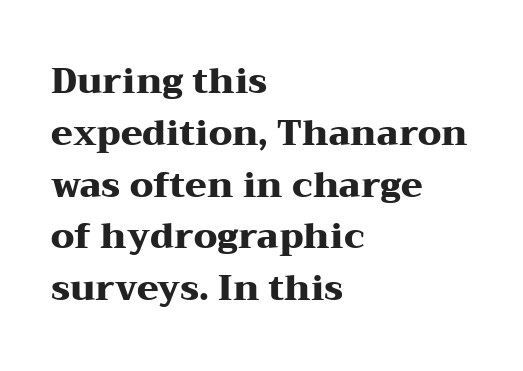
Characters remain perfectly vertical along every line. These lines are set flush left with a ragged right edge. The passage shown is typeset with a serif family. Every letter is thick-stroked: bold, no question.
